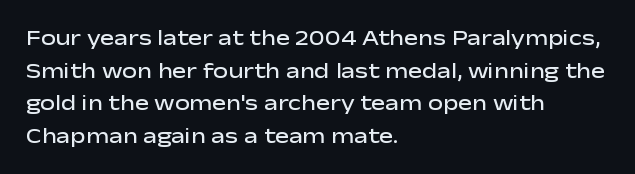
Q: Is the text bold? A: Semi-bold.
Q: Is the text italic (slanted)? A: No, it is upright.
Q: Is the text underlined? A: No.
Q: How is the paragraph aligned? A: Left-aligned.
Q: Is the spacing between letters normal or unusually wide? A: Normal.
Q: Is the spacing between lines tight, normal or loose? A: Normal.
